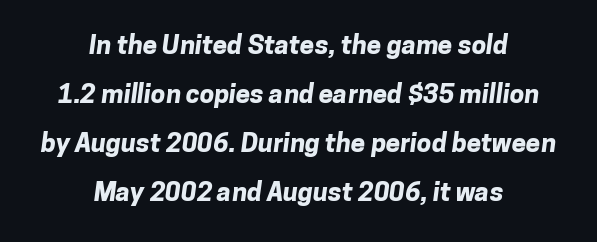
{"bold": "yes", "underline": "no", "align": "center", "line_spacing_ratio": 1.88, "letter_spacing": "normal", "letter_spacing_em": 0.0, "glyph_px": 26}
